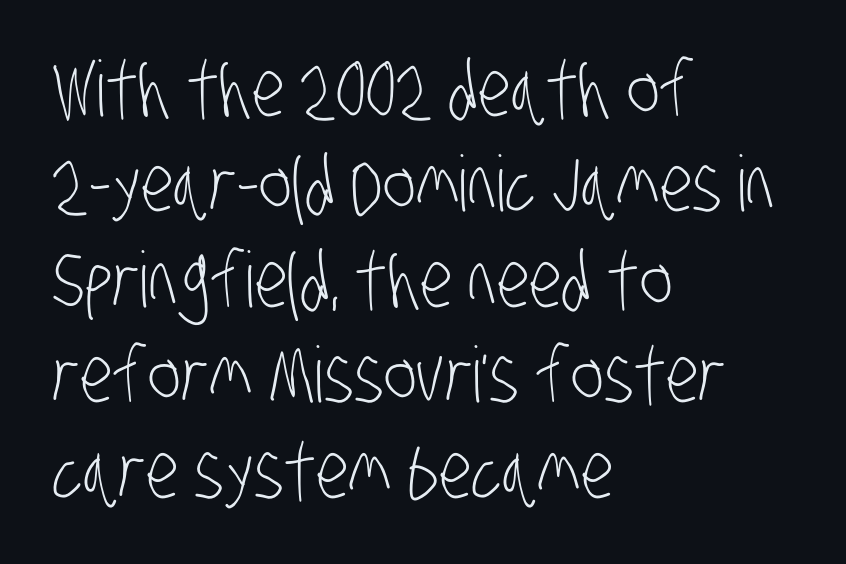
Q: Is the text bold? A: No.
Q: Is the typeface a serif or a sans-serif typeface? A: Sans-serif.
Q: Is the text underlined? A: No.
Q: How is the paragraph aligned? A: Left-aligned.
Q: Is the spacing between letters normal or unusually wide? A: Normal.
Q: Width (condensed, normal, or wide)? A: Condensed.
Q: Stroke contrast? A: Low.
Q: x-height? A: Large.
Q: Monospaced? A: No.
